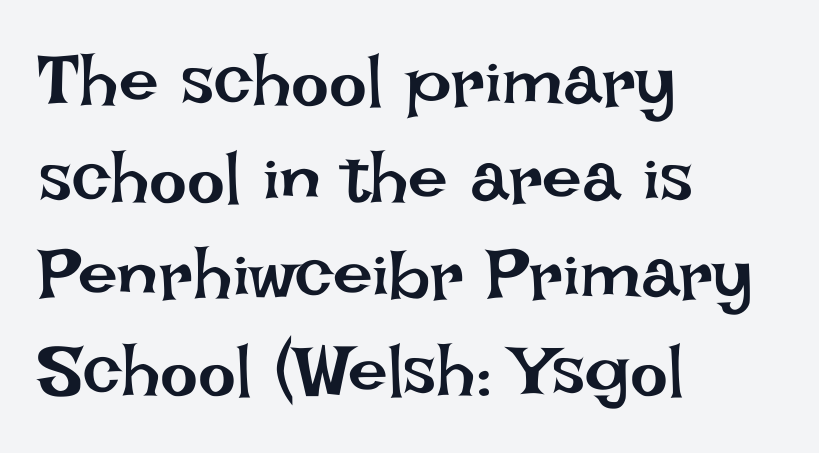
Horizontal alignment here is leftward, the default for most running prose. Heft: none added — not bold. You could call the tracking neutral — neither tight nor loose. Whoever set this chose a conventional vertical rhythm.
